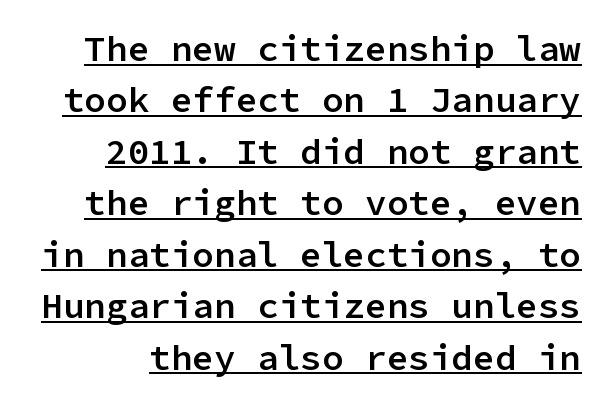
{"serif": "no", "italic": "no", "bold": "semi", "weight": "semibold", "width": "normal", "stroke_contrast": "low", "x_height": "medium", "monospaced": "yes", "underline": "yes", "line_spacing": "normal", "line_spacing_ratio": 1.43, "letter_spacing": "normal", "letter_spacing_em": 0.0, "glyph_px": 36}
